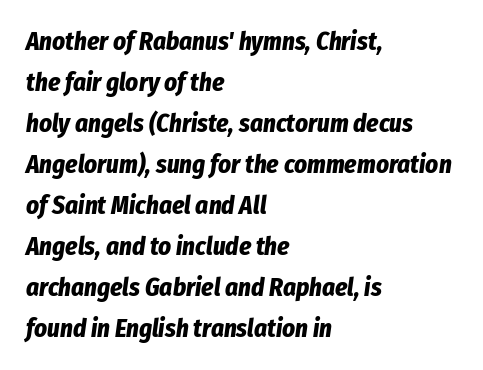
The image shows 25 px bold type, italic (leaning right); set left-aligned, normal line spacing (1.64x), normal letter spacing, not underlined.
